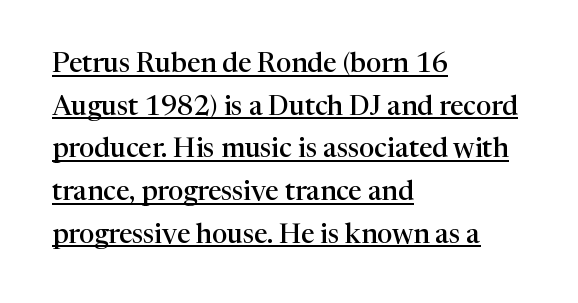
The image shows 27 px text type, upright; set left-aligned, normal line spacing (1.58x), normal letter spacing, underlined.
